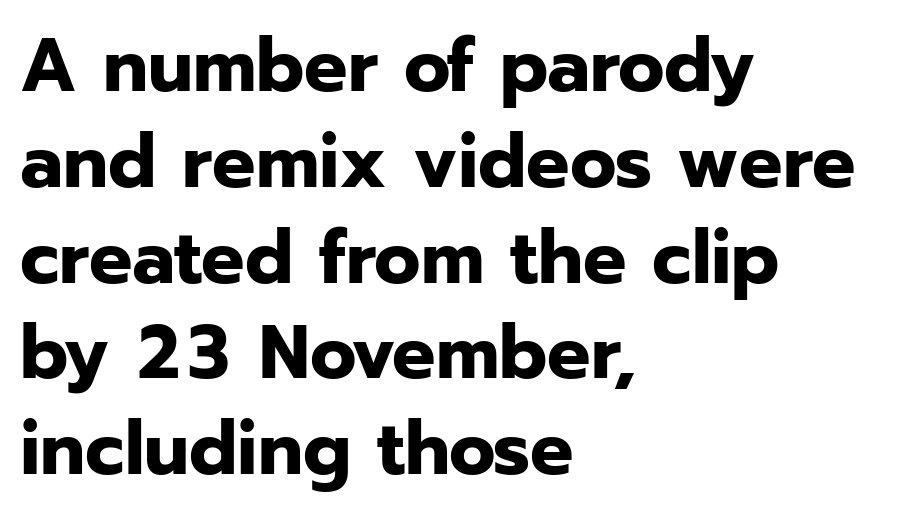
The image shows 76 px bold sans-serif type, upright; set left-aligned, normal line spacing (1.26x), normal letter spacing, not underlined; low stroke contrast and a medium x-height.
